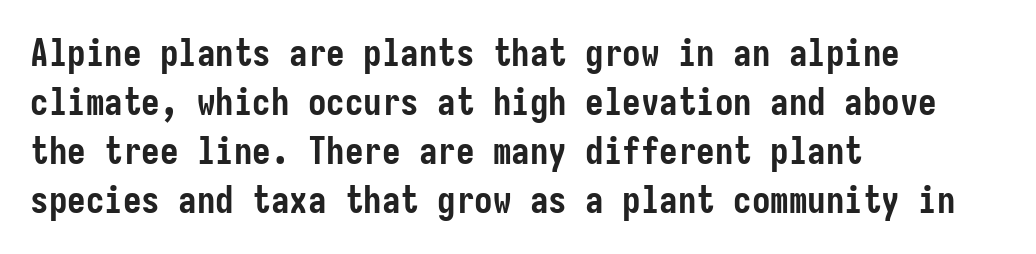
The image shows 37 px semibold, condensed sans-serif type, upright; set left-aligned, normal line spacing (1.32x), normal letter spacing, not underlined; low stroke contrast and a medium x-height.
